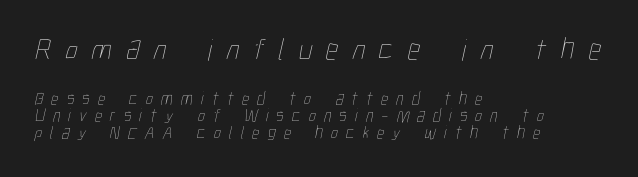
Closely set lines give the paragraph a compact silhouette. The letters in the upper block stand taller than those in the block below. Bare-footed words on every line. Is this a heavy cut? Hardly; it is regular or lighter. The typesetter chose a ragged-right arrangement here. The passage shown is typed in a proportional face where columns would drift.
